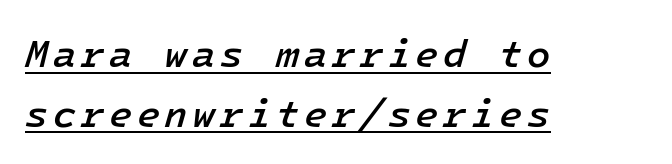
The image shows 38 px semibold type, italic (leaning right); set left-aligned, normal line spacing (1.57x), underlined; low stroke contrast and a medium x-height.
